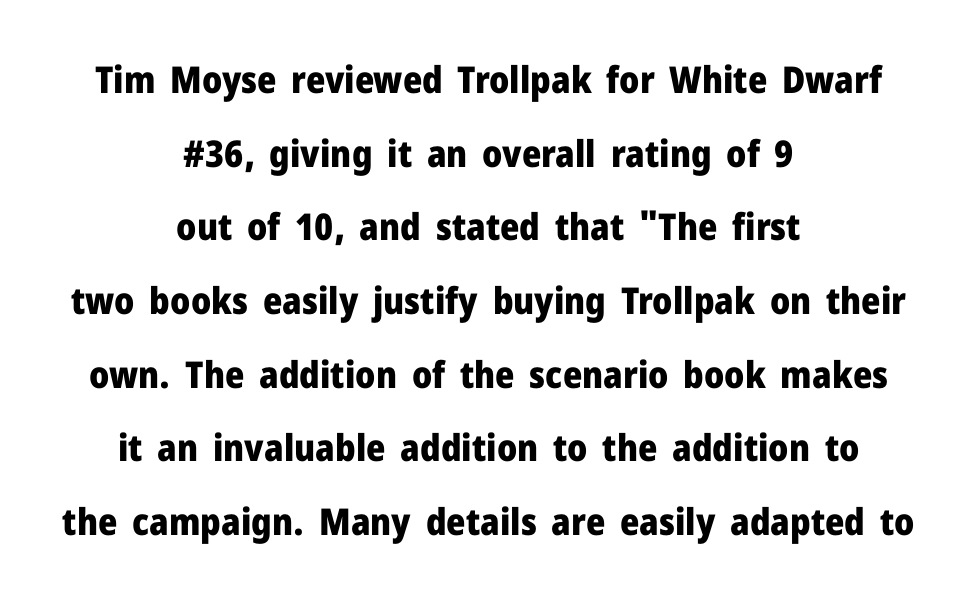
Q: Is the text bold? A: Yes.
Q: Is the text italic (slanted)? A: No, it is upright.
Q: Is the typeface a serif or a sans-serif typeface? A: Sans-serif.
Q: Is the text underlined? A: No.
Q: How is the paragraph aligned? A: Centered.
Q: Is the spacing between letters normal or unusually wide? A: Normal.
Q: Is the spacing between lines tight, normal or loose? A: Loose.
Q: Width (condensed, normal, or wide)? A: Normal.
Q: Stroke contrast? A: Low.
Q: x-height? A: Medium.
Q: Monospaced? A: No.
